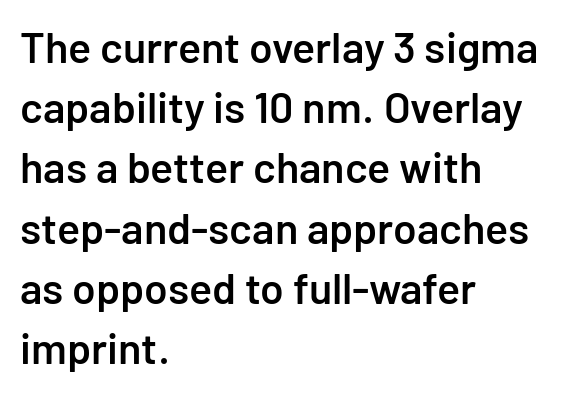
The image shows 43 px semibold sans-serif type, upright; set left-aligned, normal line spacing (1.4x), normal letter spacing, not underlined; low stroke contrast and a medium x-height.
